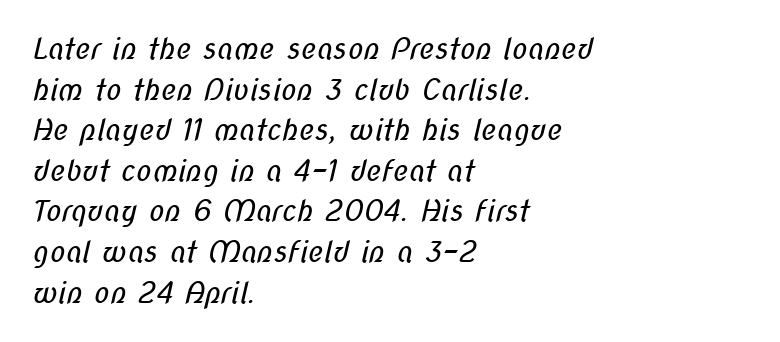
This rendering features lettering with no underline. How are the letters spaced? Ordinarily, with no added tracking. Regular leading. The text was rendered using a sans face with plain stroke endings. The lines in this sample share a left origin and differ only in where they stop.
